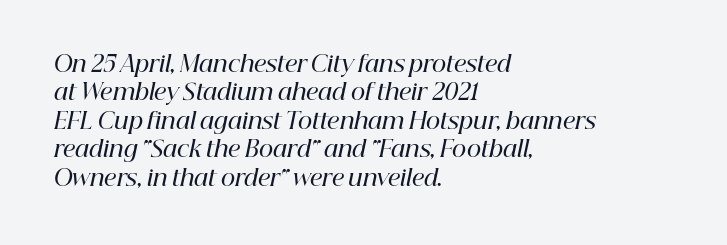
The image shows 22 px text type, italic (leaning right); set left-aligned, normal line spacing (1.29x), normal letter spacing, not underlined.
